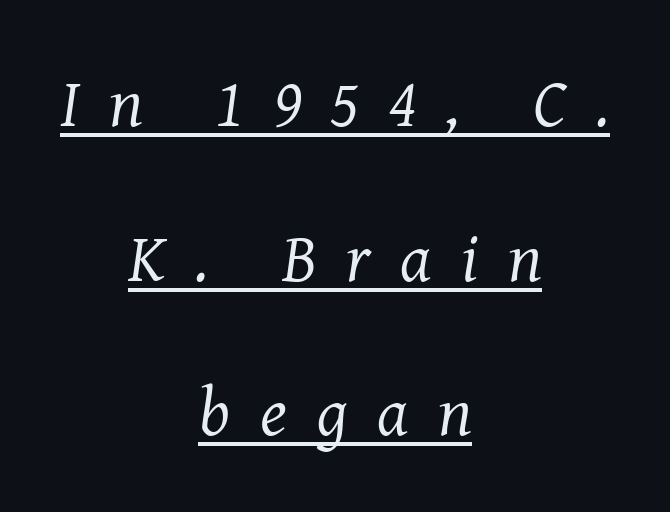
There is plenty of visible air inserted between adjacent glyphs. The type family on display is of the serif kind. The typesetter chose a symmetrical, centered arrangement here. Each line of the rendering has a horizontal stroke beneath the glyphs. A quiet, ordinary-to-light weight characterises the typeface.
